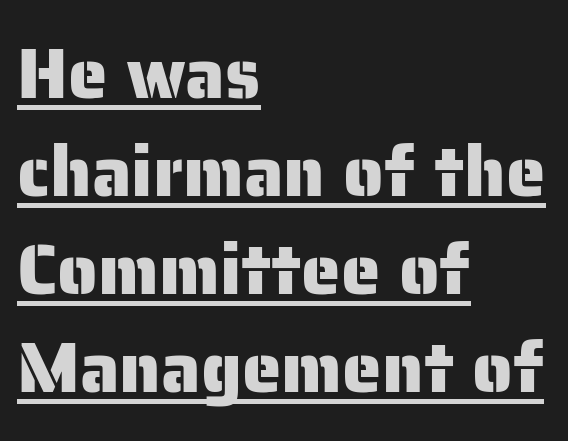
The image shows 71 px sans-serif type, upright; set left-aligned, normal line spacing (1.38x), normal letter spacing, underlined; low stroke contrast and a medium x-height.
